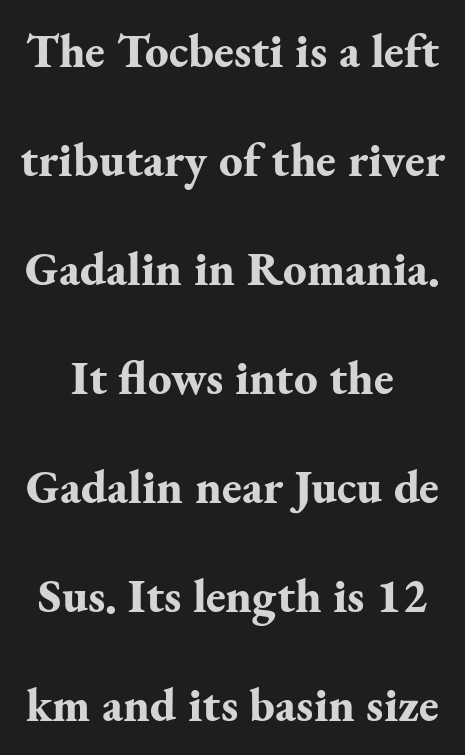
{"serif": "yes", "italic": "no", "bold": "yes", "weight": "bold", "width": "normal", "stroke_contrast": "medium", "x_height": "small", "monospaced": "no", "underline": "no", "line_spacing": "loose", "line_spacing_ratio": 2.32, "letter_spacing": "normal", "letter_spacing_em": 0.0, "glyph_px": 47}
